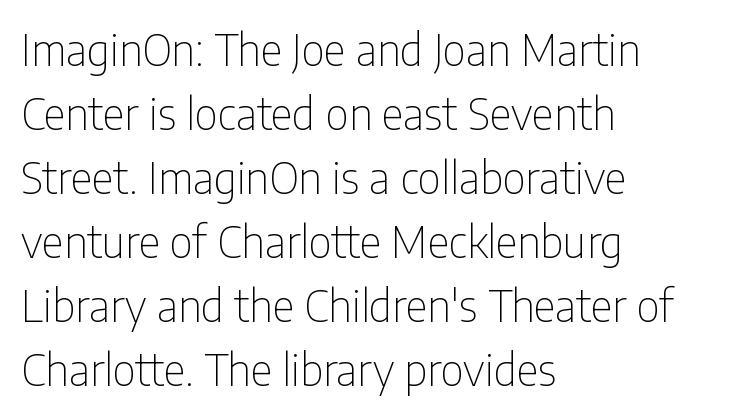
The face used here is proportionally spaced, like ordinary book or web type. You could call the tracking neutral — neither tight nor loose. Unlike a traditional serif, this face leaves its strokes unadorned. Summary of vertical rhythm: regular, with standard interline spacing. The space beneath each line is pristine and unruled.
